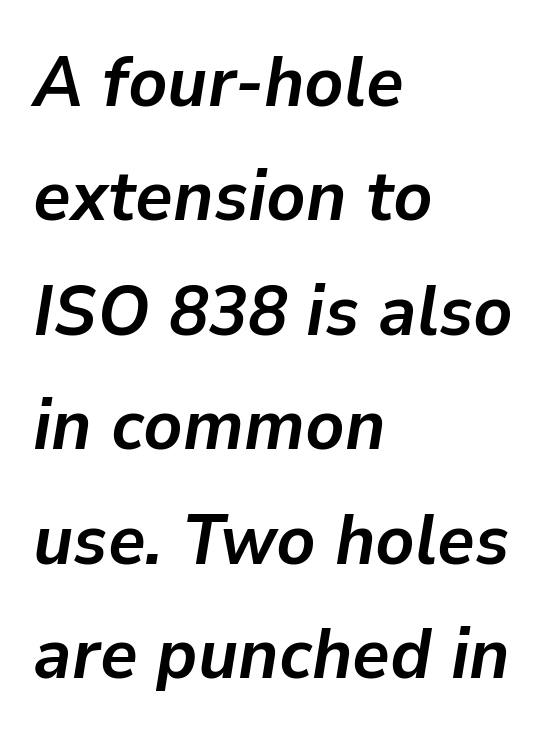
The image shows 72 px semibold type, italic (leaning right); set left-aligned, normal line spacing (1.59x), normal letter spacing, not underlined; low stroke contrast and a medium x-height.
